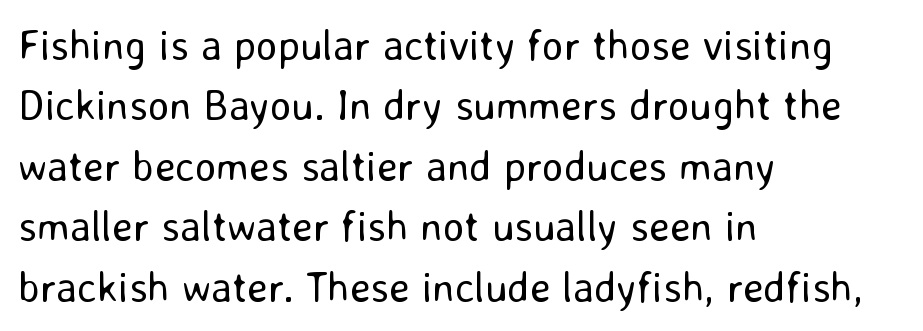
Q: Is the text bold? A: No.
Q: Is the text italic (slanted)? A: No, it is upright.
Q: Is the typeface a serif or a sans-serif typeface? A: Sans-serif.
Q: Is the text underlined? A: No.
Q: How is the paragraph aligned? A: Left-aligned.
Q: Is the spacing between letters normal or unusually wide? A: Normal.
Q: Is the spacing between lines tight, normal or loose? A: Normal.
Q: Width (condensed, normal, or wide)? A: Normal.
Q: Stroke contrast? A: Low.
Q: x-height? A: Medium.
Q: Monospaced? A: No.
